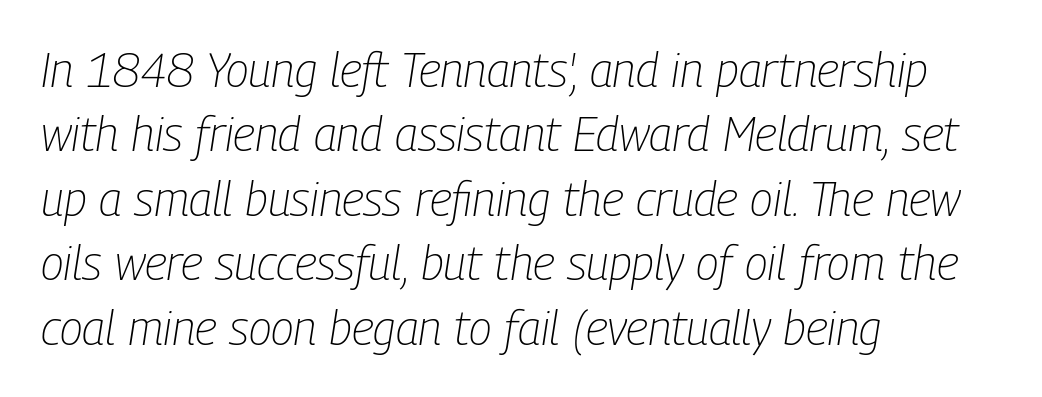
The image shows 47 px light, condensed type, italic (leaning right); set left-aligned, normal line spacing (1.37x), normal letter spacing, not underlined; low stroke contrast and a medium x-height.
